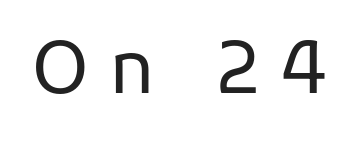
The image shows 72 px regular-weight sans-serif type, upright; set unusually wide letter spacing (+0.29 em), not underlined; low stroke contrast and a medium x-height.
